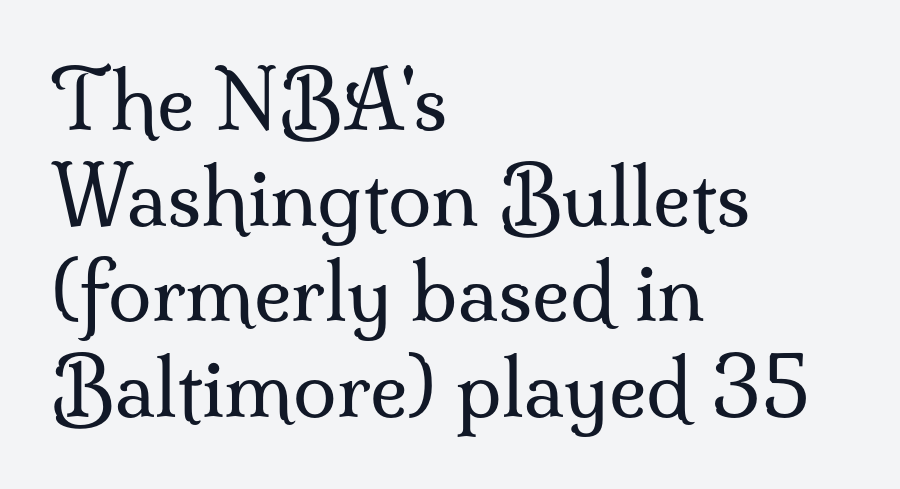
Is this a sans? No — the strokes have serifs. The typesetter chose a ragged-right arrangement here. Letter spacing: default. Think of a printed novel: that variable character pitch is what you see here.
